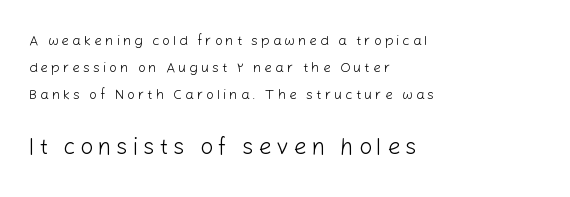
The image shows 23 px text type, upright; set left-aligned, loose line spacing (1.94x), unusually wide letter spacing (+0.21 em), not underlined; the second (bottom) block is 1.64x larger.
